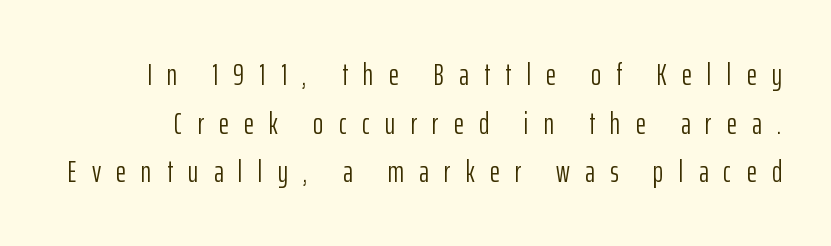
{"serif": "no", "italic": "no", "bold": "no", "weight": "light", "width": "condensed", "stroke_contrast": "low", "x_height": "medium", "monospaced": "no", "underline": "no", "line_spacing": "normal", "line_spacing_ratio": 1.57, "letter_spacing": "wide", "letter_spacing_em": 0.49, "glyph_px": 31}
